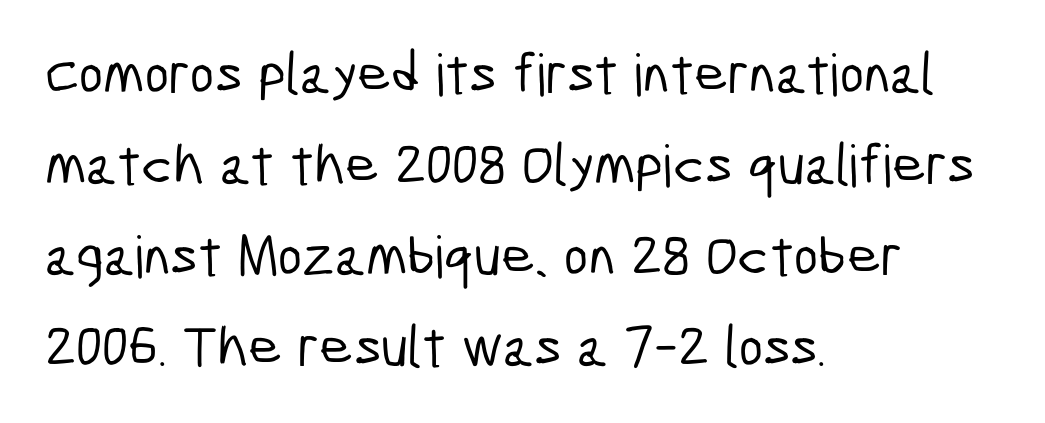
The image shows 58 px condensed sans-serif type; set left-aligned, normal line spacing (1.57x), normal letter spacing, not underlined; low stroke contrast and a medium x-height.
